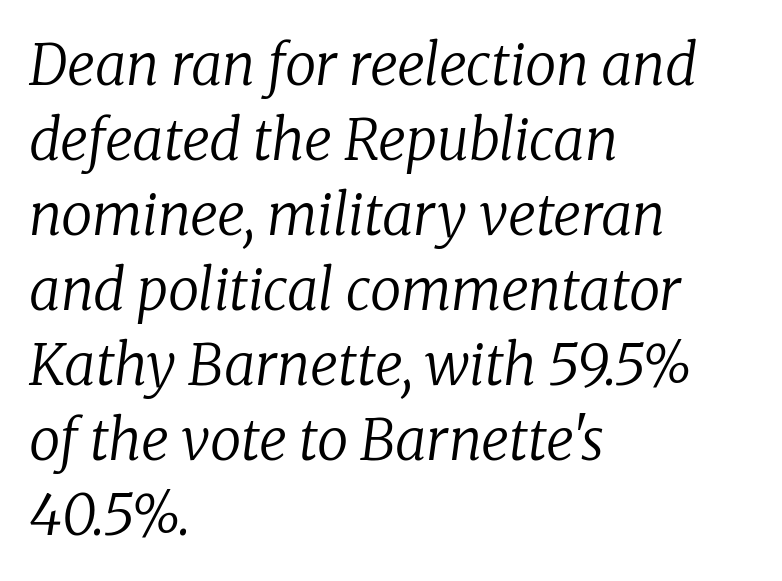
The vertical gap from one line to the next is medium. The letters are slanted; this is an italic face. Type style note: has serifs. This sample has the flowing, uneven cadence of proportional lettering.
